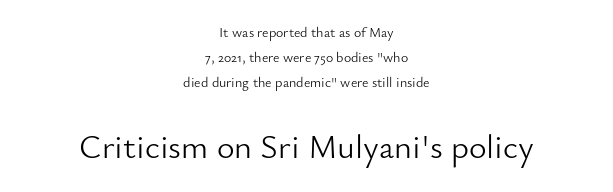
Q: Is the text bold? A: No.
Q: Is the text italic (slanted)? A: No, it is upright.
Q: Is the typeface a serif or a sans-serif typeface? A: Sans-serif.
Q: Is the text underlined? A: No.
Q: How is the paragraph aligned? A: Centered.
Q: Is the spacing between letters normal or unusually wide? A: Normal.
Q: Which block of text is set in a larger size, the first (top) or the second (bottom)? A: The second (bottom) one.
Q: Width (condensed, normal, or wide)? A: Normal.
Q: Stroke contrast? A: Low.
Q: x-height? A: Small.
Q: Monospaced? A: No.
